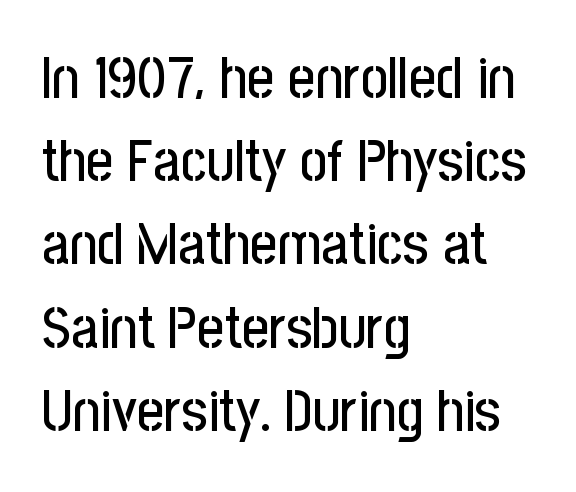
{"serif": "no", "italic": "no", "width": "condensed", "stroke_contrast": "low", "x_height": "medium", "monospaced": "no", "underline": "no", "align": "left", "line_spacing": "normal", "line_spacing_ratio": 1.41, "letter_spacing": "normal", "letter_spacing_em": 0.0, "glyph_px": 59}
